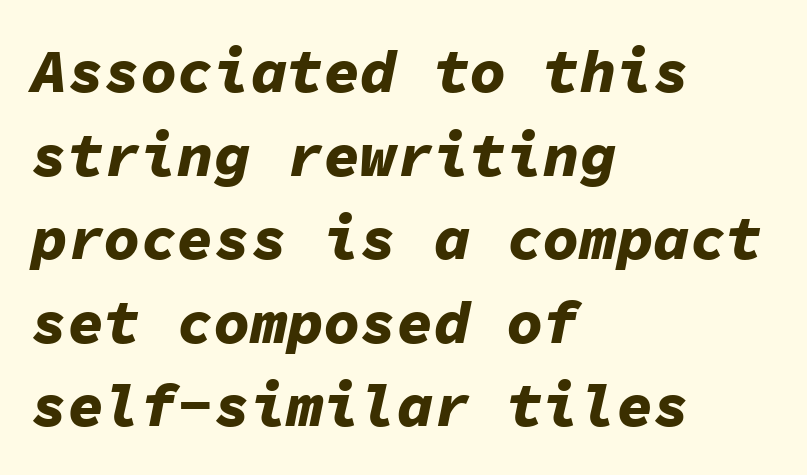
The image shows 61 px bold type, italic (leaning right), monospaced; set left-aligned, normal line spacing (1.37x), normal letter spacing, not underlined; low stroke contrast and a medium x-height.
